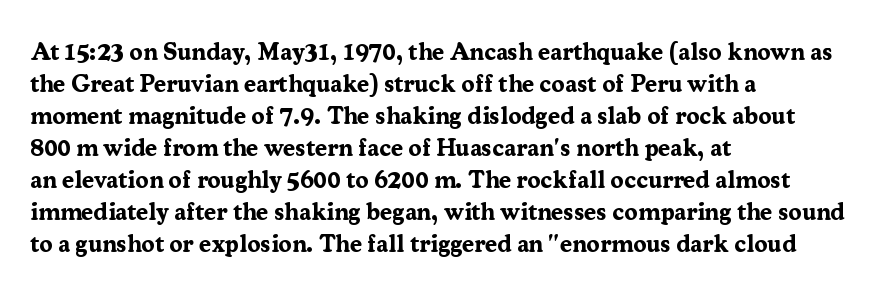
{"italic": "no", "bold": "yes", "underline": "no", "align": "left", "line_spacing": "normal", "line_spacing_ratio": 1.33, "letter_spacing": "normal", "letter_spacing_em": 0.0, "glyph_px": 24}
